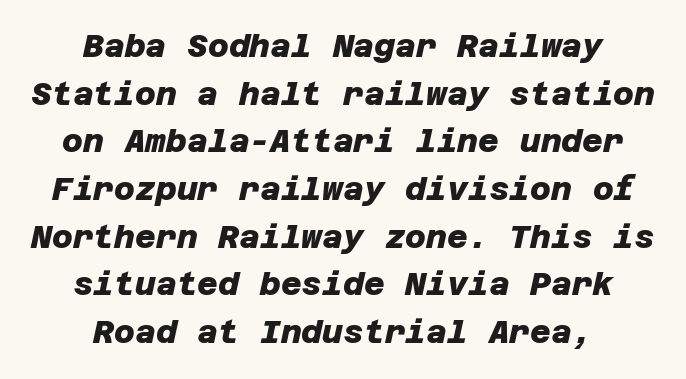
{"serif": "no", "bold": "yes", "weight": "heavy", "width": "normal", "stroke_contrast": "low", "x_height": "large", "underline": "no", "align": "center", "line_spacing": "normal", "line_spacing_ratio": 1.49, "letter_spacing": "normal", "letter_spacing_em": 0.0, "glyph_px": 32}
